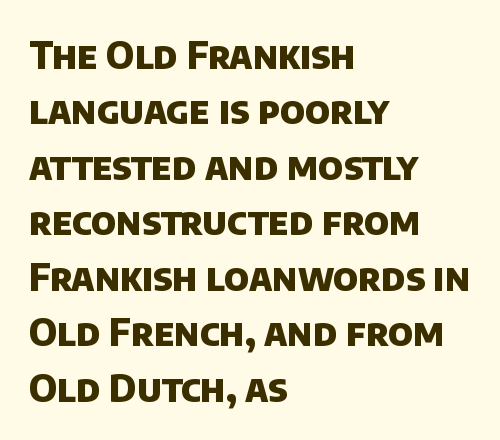
{"serif": "no", "bold": "yes", "weight": "heavy", "width": "normal", "stroke_contrast": "low", "x_height": "large", "monospaced": "no", "underline": "no", "align": "left", "line_spacing": "normal", "line_spacing_ratio": 1.46, "letter_spacing": "normal", "letter_spacing_em": 0.0, "glyph_px": 38}
